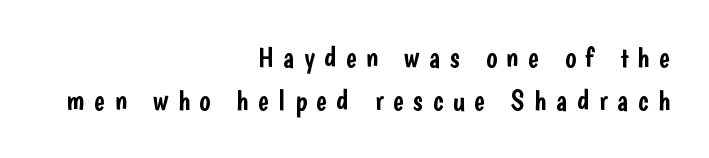
Compared with a flush-left layout, this one pins lines to the opposite, right side. The passage shown stacks its lines at a standard gap. Ascenders rise straight up at ninety degrees. The letters are spread apart with noticeably loose tracking. The rendering shows plain stroke endings on the letterforms — a sans-serif design.
